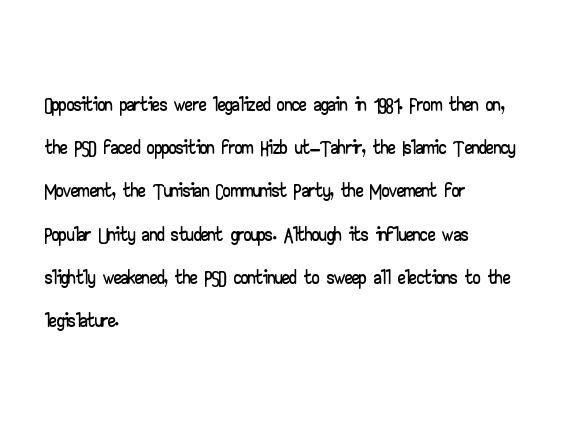
{"serif": "no", "italic": "no", "width": "wide", "stroke_contrast": "low", "x_height": "small", "monospaced": "no", "underline": "no", "align": "left", "line_spacing": "normal", "line_spacing_ratio": 1.44, "letter_spacing": "normal", "letter_spacing_em": 0.0, "glyph_px": 30}
